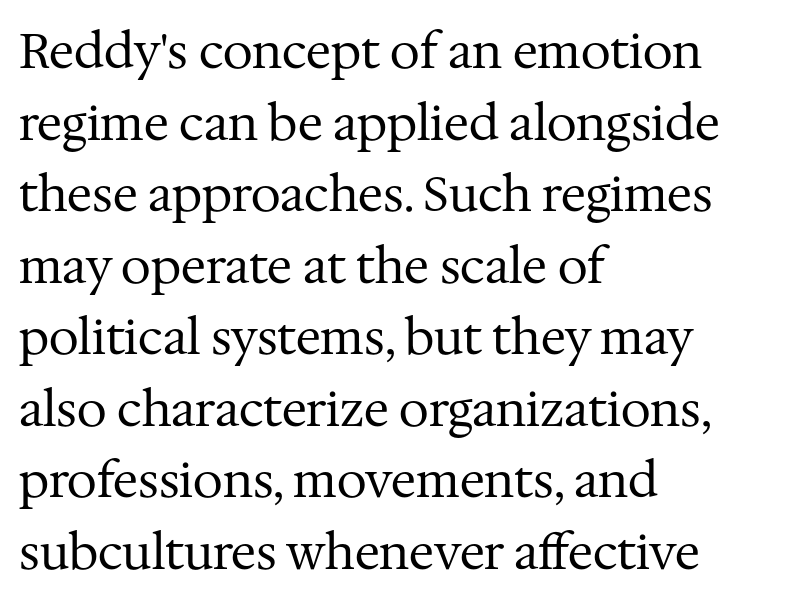
{"serif": "yes", "italic": "no", "bold": "no", "weight": "regular", "width": "normal", "stroke_contrast": "medium", "x_height": "medium", "monospaced": "no", "underline": "no", "align": "left", "line_spacing": "normal", "line_spacing_ratio": 1.49, "letter_spacing": "normal", "letter_spacing_em": 0.0, "glyph_px": 48}
